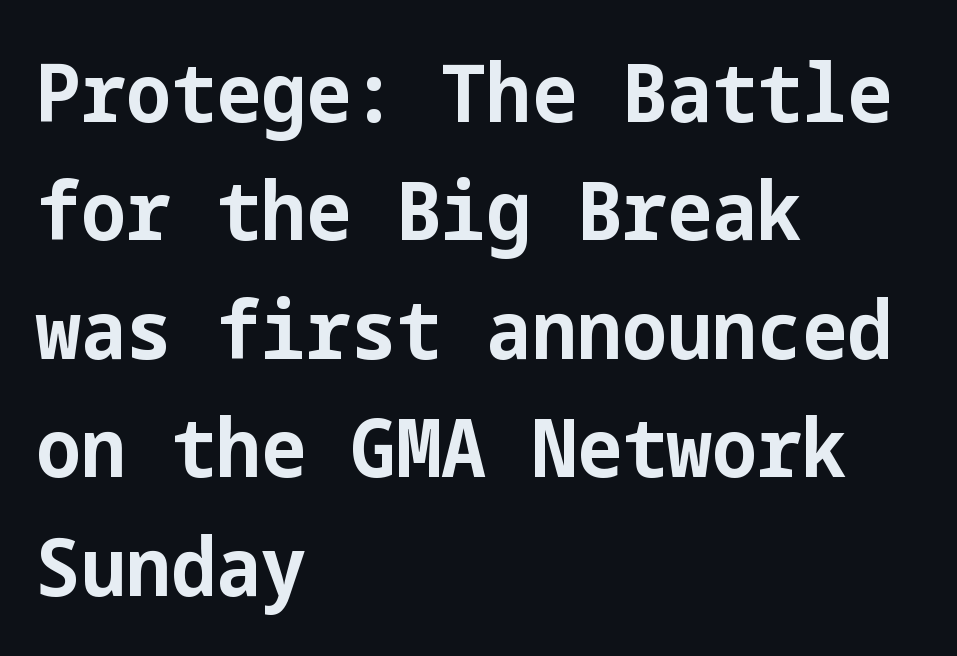
Q: Is the text bold? A: Yes.
Q: Is the text italic (slanted)? A: No, it is upright.
Q: Is the typeface a serif or a sans-serif typeface? A: Sans-serif.
Q: Is the text underlined? A: No.
Q: How is the paragraph aligned? A: Left-aligned.
Q: Is the spacing between letters normal or unusually wide? A: Normal.
Q: Is the spacing between lines tight, normal or loose? A: Normal.
Q: Width (condensed, normal, or wide)? A: Normal.
Q: Stroke contrast? A: Low.
Q: x-height? A: Medium.
